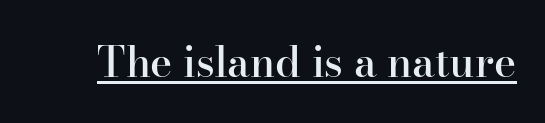
{"serif": "yes", "italic": "no", "bold": "semi", "weight": "semibold", "width": "normal", "stroke_contrast": "high", "x_height": "small", "monospaced": "no", "underline": "yes", "letter_spacing": "normal", "letter_spacing_em": 0.0, "glyph_px": 42}
